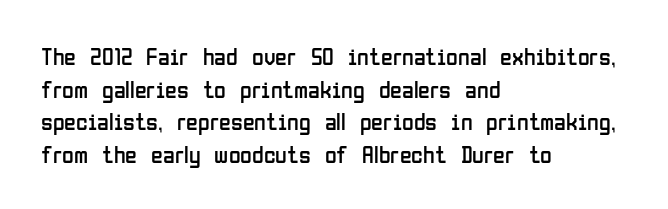
Q: Is the text bold? A: No.
Q: Is the text italic (slanted)? A: No, it is upright.
Q: Is the text underlined? A: No.
Q: How is the paragraph aligned? A: Left-aligned.
Q: Is the spacing between letters normal or unusually wide? A: Normal.
Q: Is the spacing between lines tight, normal or loose? A: Normal.
